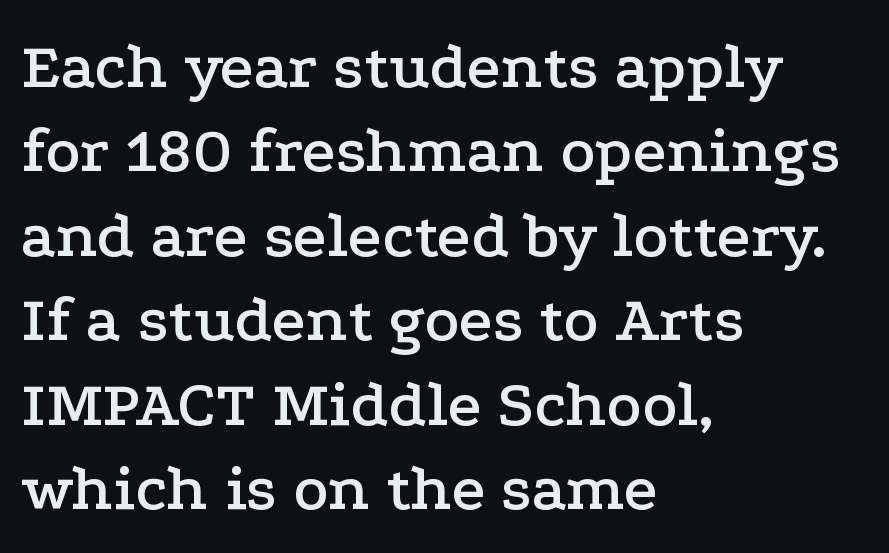
Q: Is the text italic (slanted)? A: No, it is upright.
Q: Is the typeface a serif or a sans-serif typeface? A: Serif.
Q: Is the text underlined? A: No.
Q: How is the paragraph aligned? A: Left-aligned.
Q: Is the spacing between letters normal or unusually wide? A: Normal.
Q: Is the spacing between lines tight, normal or loose? A: Normal.
Q: Width (condensed, normal, or wide)? A: Wide.
Q: Stroke contrast? A: Low.
Q: x-height? A: Medium.
Q: Monospaced? A: No.
